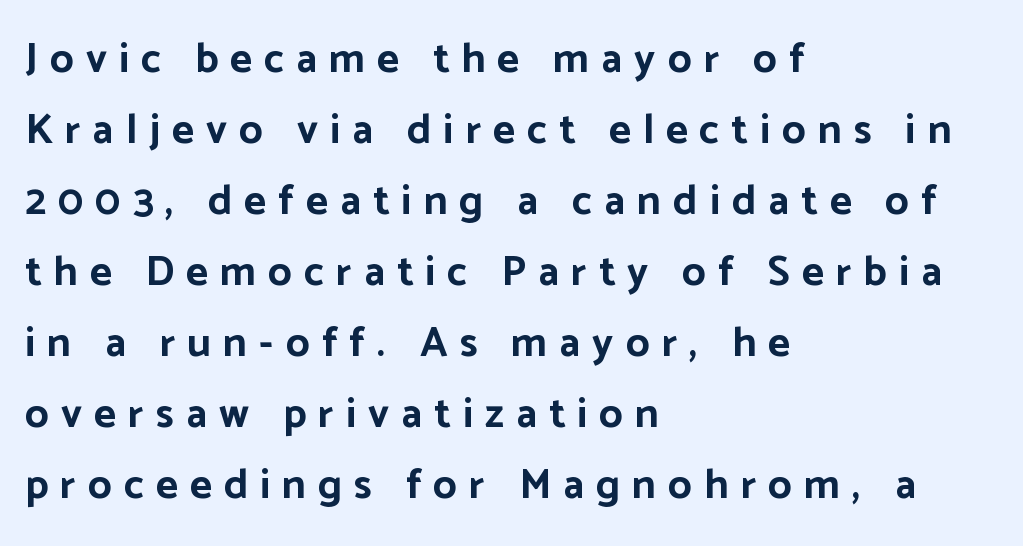
{"serif": "no", "italic": "no", "bold": "yes", "weight": "bold", "width": "normal", "stroke_contrast": "low", "x_height": "medium", "monospaced": "no", "underline": "no", "align": "left", "line_spacing": "normal", "line_spacing_ratio": 1.69, "letter_spacing": "wide", "letter_spacing_em": 0.29, "glyph_px": 42}
